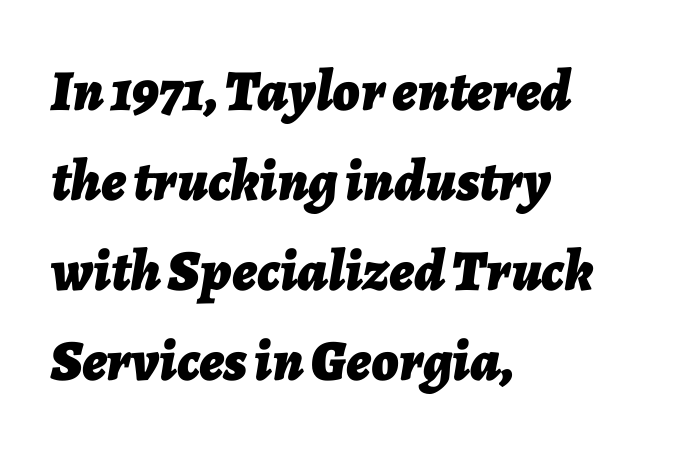
{"italic": "yes", "lean": "right", "slant_degrees": 7, "bold": "yes", "weight": "bold", "width": "normal", "stroke_contrast": "low", "x_height": "medium", "monospaced": "no", "underline": "no", "align": "left", "line_spacing": "normal", "line_spacing_ratio": 1.55, "letter_spacing": "normal", "letter_spacing_em": 0.0, "glyph_px": 58}
